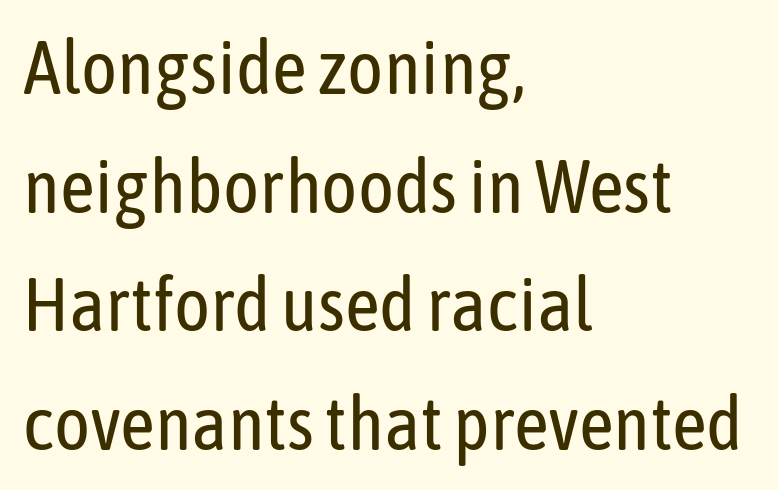
Successive baselines arrive at the customary interval. This sample uses an upright cut, with every glyph sitting square on the baseline. Does the copy run flush right? No — it runs flush left. The font sits on the lighter half of the weight spectrum, regular included. You could not count columns in this text — the font is proportionally spaced. Has an underline been added? It has not.
